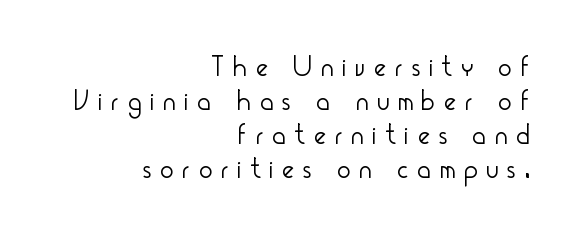
Visually the block forms a straight wall on the right and a jagged coastline on the left. Here the glyphs are tracked loosely, breaking word shapes into spaced letters. The letters stand upright; this is a roman face. No feet cap the strokes, marking this as sans-serif type. This reads as an unemphasized weight, regular at the heaviest. A clean baseline with only descenders dipping below it.
